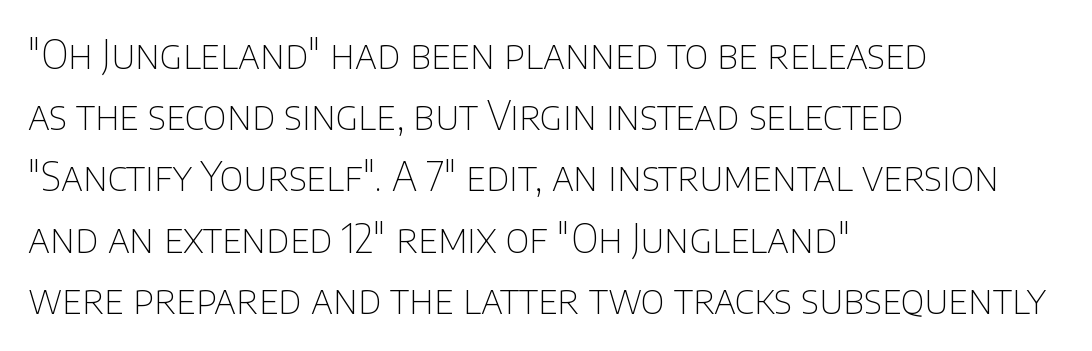
The image shows 39 px thin sans-serif type, upright; set left-aligned, normal line spacing (1.57x), normal letter spacing, not underlined; low stroke contrast and a large x-height.
